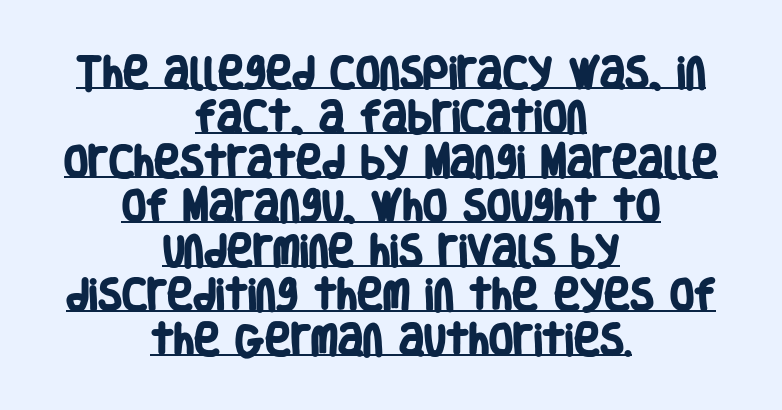
This rendering leaves character spacing at its baseline value. You can see a thin bar hugging the bottom of the glyphs. The text was rendered using a sans face with plain stroke endings. Do the characters align in a grid? No, the font is proportional. The lines are quadded center. Normally led — the rows are evenly, conventionally spaced.
